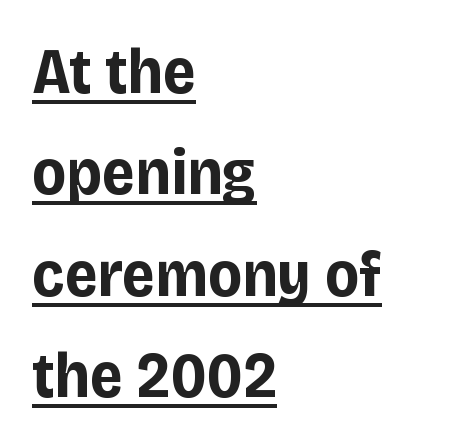
Q: Is the text bold? A: Yes.
Q: Is the text italic (slanted)? A: No, it is upright.
Q: Is the typeface a serif or a sans-serif typeface? A: Sans-serif.
Q: Is the text underlined? A: Yes.
Q: How is the paragraph aligned? A: Left-aligned.
Q: Is the spacing between letters normal or unusually wide? A: Normal.
Q: Is the spacing between lines tight, normal or loose? A: Normal.
Q: Width (condensed, normal, or wide)? A: Normal.
Q: Stroke contrast? A: Low.
Q: x-height? A: Large.
Q: Monospaced? A: No.
